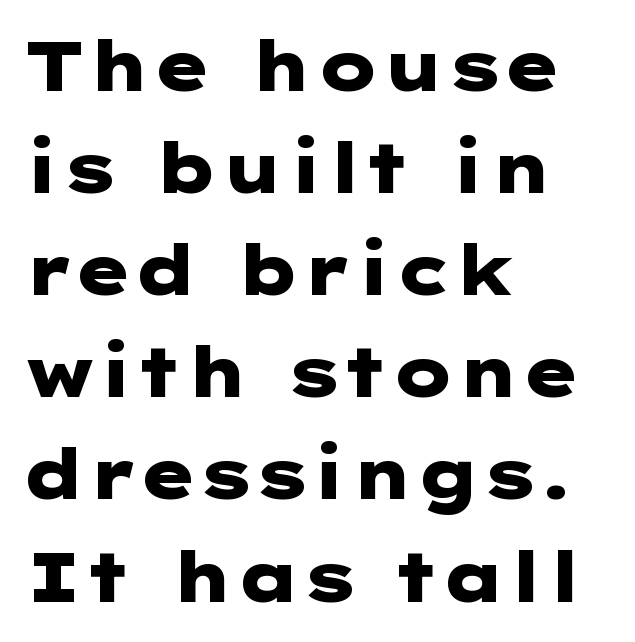
The image shows 69 px heavy, wide sans-serif type, upright; set left-aligned, normal line spacing (1.48x), normal letter spacing, not underlined; low stroke contrast and a medium x-height.
